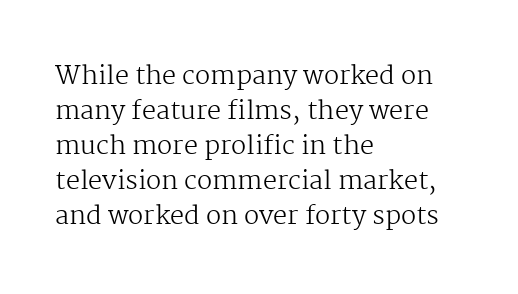
{"italic": "no", "bold": "no", "underline": "no", "align": "left", "line_spacing": "normal", "line_spacing_ratio": 1.4, "letter_spacing": "normal", "letter_spacing_em": 0.0, "glyph_px": 25}
